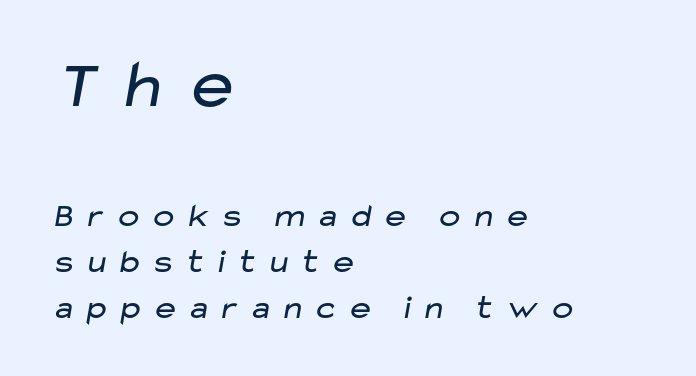
The image shows 69 px regular-weight, wide sans-serif type; set left-aligned, normal line spacing (1.35x), unusually wide letter spacing (+0.22 em), not underlined; the first (top) block is 2.03x larger; low stroke contrast and a medium x-height.
